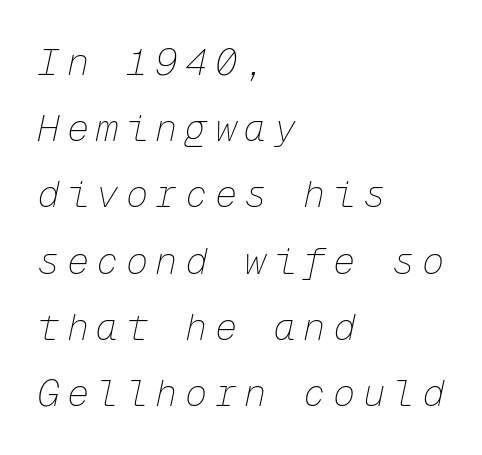
Q: Is the text bold? A: No.
Q: Is the text italic (slanted)? A: Yes, it leans right by about 12 degrees.
Q: Is the text underlined? A: No.
Q: How is the paragraph aligned? A: Left-aligned.
Q: Is the spacing between letters normal or unusually wide? A: Unusually wide.
Q: Width (condensed, normal, or wide)? A: Normal.
Q: Stroke contrast? A: Low.
Q: x-height? A: Medium.
Q: Monospaced? A: Yes.
